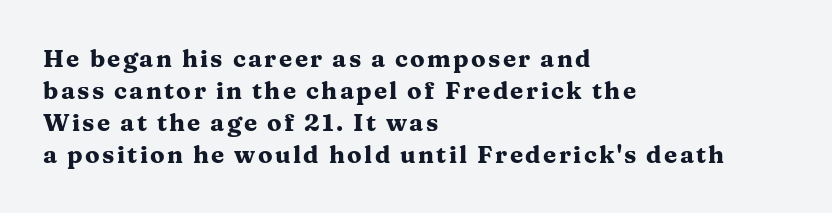
{"italic": "no", "bold": "yes", "underline": "no", "align": "left", "line_spacing": "normal", "line_spacing_ratio": 1.33, "glyph_px": 24}
